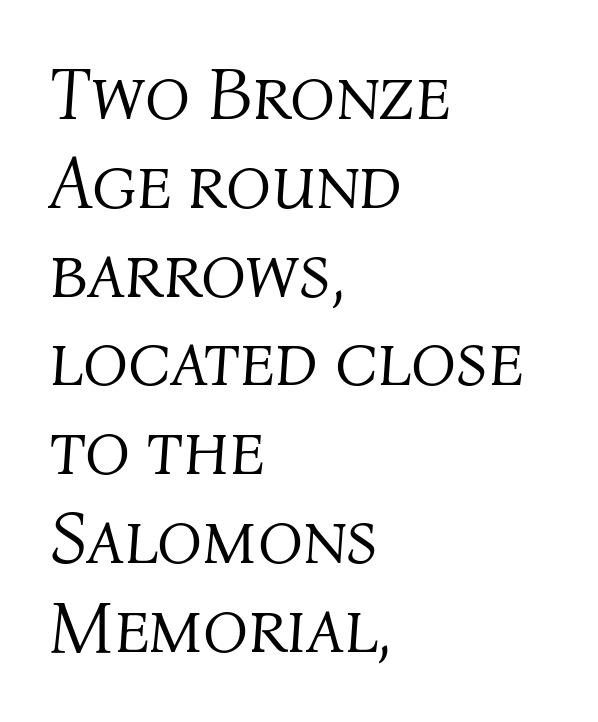
Q: Is the text bold? A: No.
Q: Is the text italic (slanted)? A: Yes, it leans right by about 4 degrees.
Q: Is the text underlined? A: No.
Q: How is the paragraph aligned? A: Left-aligned.
Q: Is the spacing between letters normal or unusually wide? A: Normal.
Q: Width (condensed, normal, or wide)? A: Normal.
Q: Stroke contrast? A: Medium.
Q: x-height? A: Medium.
Q: Monospaced? A: No.
